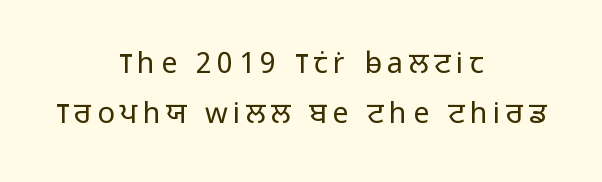
The image shows 29 px light sans-serif type, upright; set centered, line spacing 1.72x, not underlined; low stroke contrast and a medium x-height.
